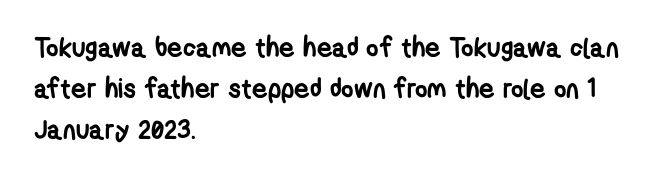
{"bold": "yes", "underline": "no", "align": "left", "line_spacing": "normal", "line_spacing_ratio": 1.51, "letter_spacing": "normal", "letter_spacing_em": 0.0, "glyph_px": 27}
